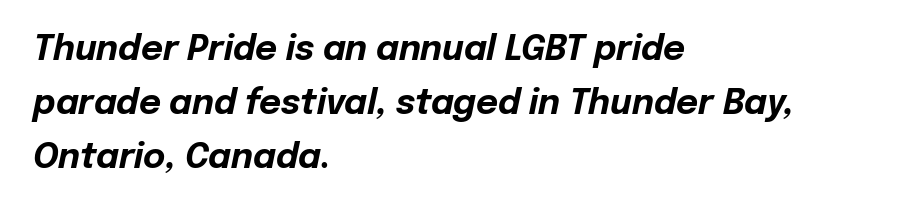
{"italic": "yes", "lean": "right", "slant_degrees": 12, "bold": "yes", "weight": "bold", "width": "normal", "stroke_contrast": "low", "x_height": "medium", "monospaced": "no", "underline": "no", "align": "left", "line_spacing": "normal", "line_spacing_ratio": 1.59, "letter_spacing": "normal", "letter_spacing_em": 0.0, "glyph_px": 34}
